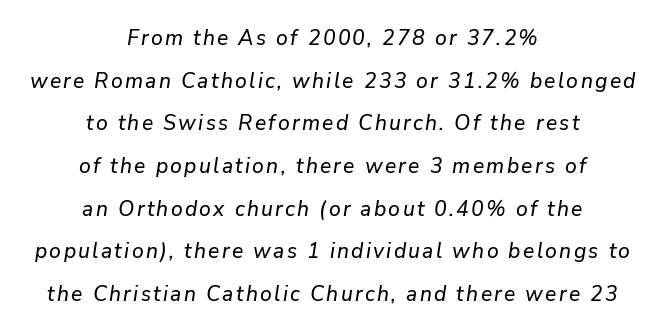
The image shows 21 px text type, italic (leaning right); set centered, loose line spacing (2.03x), not underlined.
